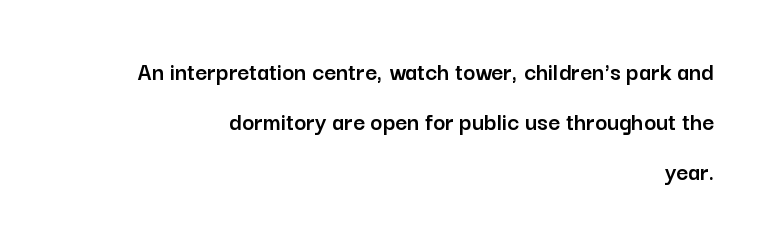
{"italic": "no", "underline": "no", "align": "right", "line_spacing": "loose", "line_spacing_ratio": 1.93, "letter_spacing": "normal", "letter_spacing_em": 0.0, "glyph_px": 26}
